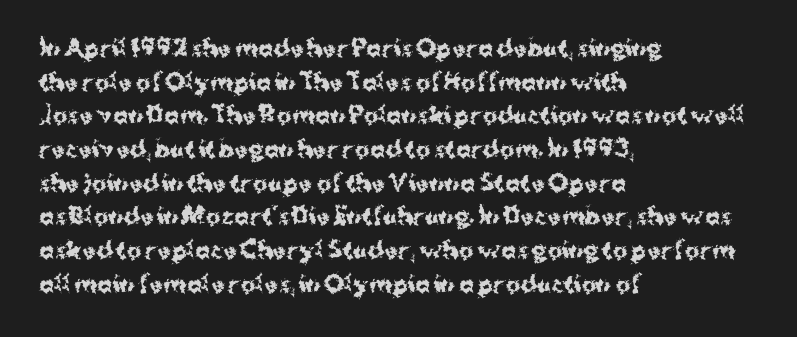
{"italic": "no", "bold": "yes", "underline": "no", "align": "left", "line_spacing": "normal", "line_spacing_ratio": 1.53, "letter_spacing": "normal", "letter_spacing_em": 0.0, "glyph_px": 22}
